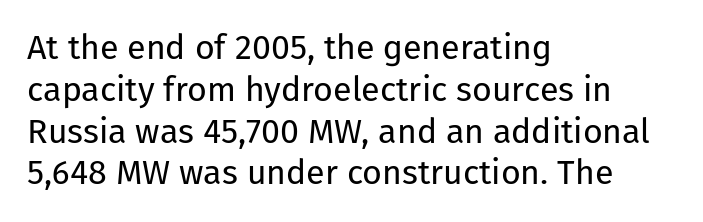
The image shows 34 px regular-weight sans-serif type, upright; set left-aligned, line spacing 1.23x, normal letter spacing, not underlined; low stroke contrast and a medium x-height.
